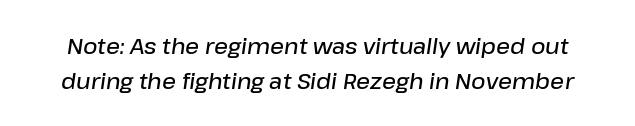
The image shows 22 px text type, italic (leaning right); set normal line spacing (1.59x), normal letter spacing, not underlined.
